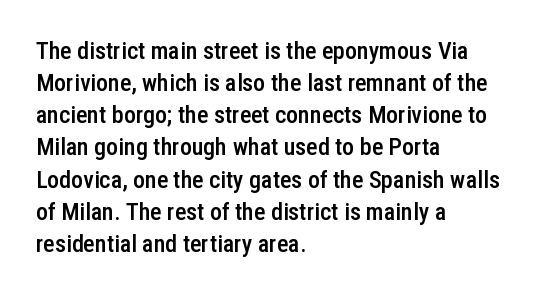
The string is rendered with underlining switched off. Stroke thickness is moderately raised; the sample reads as semibold. Tracking here is standard; glyphs follow each other at the usual distance. The block of text has a typical density, with ordinary space between rows.
